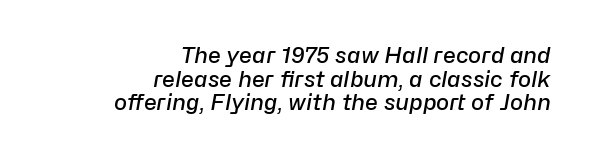
Q: Is the text bold? A: Semi-bold.
Q: Is the text italic (slanted)? A: Yes, it leans right by about 10 degrees.
Q: Is the text underlined? A: No.
Q: How is the paragraph aligned? A: Right-aligned.
Q: Is the spacing between letters normal or unusually wide? A: Normal.
Q: Is the spacing between lines tight, normal or loose? A: Tight.
